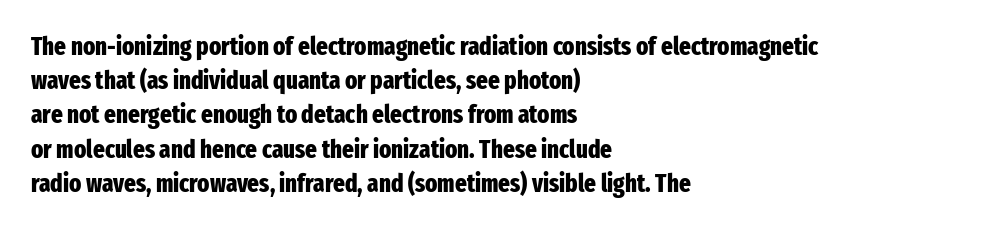
Q: Is the text bold? A: Yes.
Q: Is the text italic (slanted)? A: No, it is upright.
Q: Is the text underlined? A: No.
Q: How is the paragraph aligned? A: Left-aligned.
Q: Is the spacing between letters normal or unusually wide? A: Normal.
Q: Is the spacing between lines tight, normal or loose? A: Normal.
